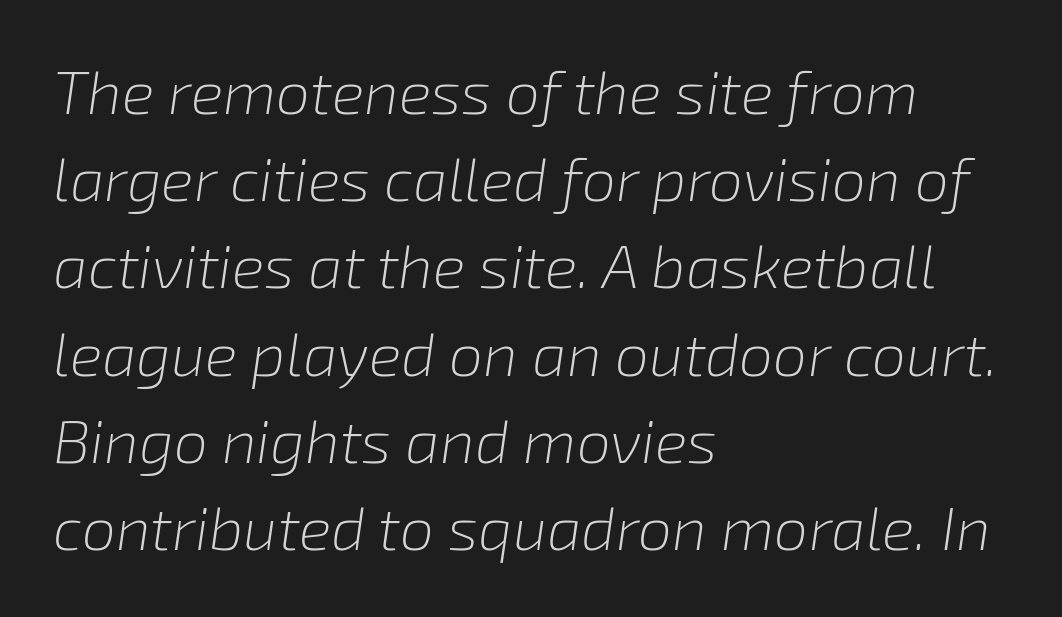
Q: Is the text bold? A: No.
Q: Is the text italic (slanted)? A: Yes, it leans right by about 8 degrees.
Q: Is the text underlined? A: No.
Q: How is the paragraph aligned? A: Left-aligned.
Q: Is the spacing between letters normal or unusually wide? A: Normal.
Q: Is the spacing between lines tight, normal or loose? A: Normal.
Q: Width (condensed, normal, or wide)? A: Normal.
Q: Stroke contrast? A: Low.
Q: x-height? A: Medium.
Q: Monospaced? A: No.
